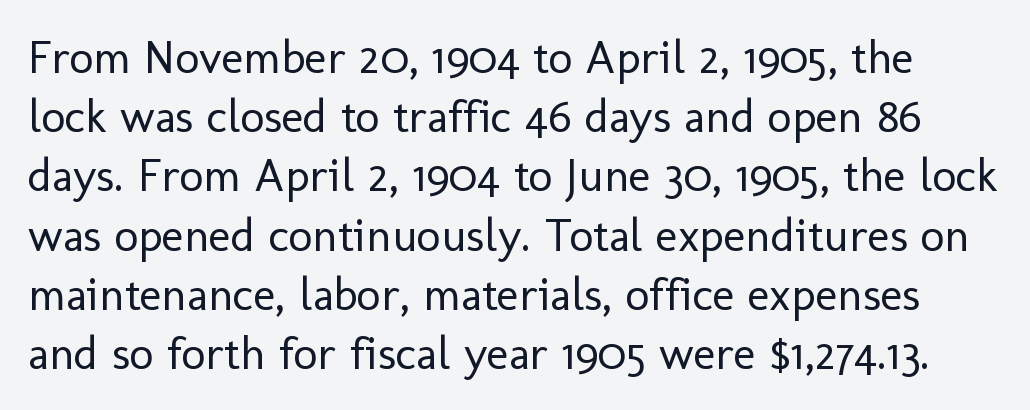
Descenders hang freely into open space. Is the letter spacing exaggerated? No — it looks like the ordinary default. Here the designer chose a conventional face with non-uniform glyph widths. Rows of type keep a routine distance in the vertical direction.
